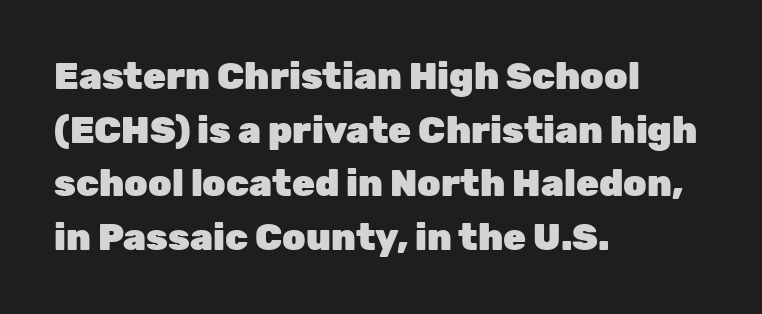
Q: Is the text bold? A: Yes.
Q: Is the text italic (slanted)? A: No, it is upright.
Q: Is the typeface a serif or a sans-serif typeface? A: Sans-serif.
Q: Is the text underlined? A: No.
Q: How is the paragraph aligned? A: Left-aligned.
Q: Is the spacing between letters normal or unusually wide? A: Normal.
Q: Is the spacing between lines tight, normal or loose? A: Normal.
Q: Width (condensed, normal, or wide)? A: Normal.
Q: Stroke contrast? A: Low.
Q: x-height? A: Medium.
Q: Monospaced? A: No.
